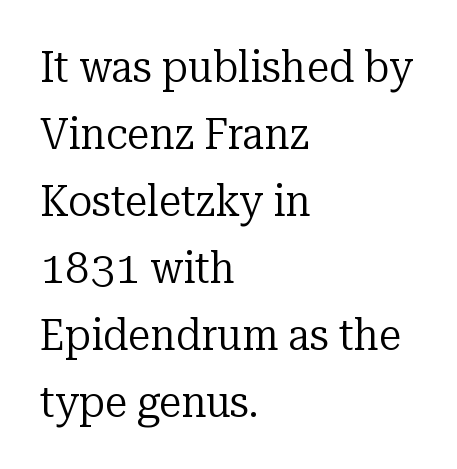
Ordinary non-slanted type is in use. Unmarked baselines from the first word to the last. Stem width sits at or under what a default text font uses. Here the designer chose a conventional face with non-uniform glyph widths. Letter spacing: default.
